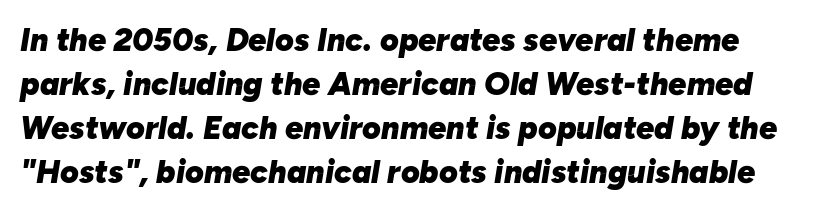
The image shows 32 px heavy type, italic (leaning right); set normal line spacing (1.38x), normal letter spacing, not underlined; low stroke contrast and a medium x-height.
